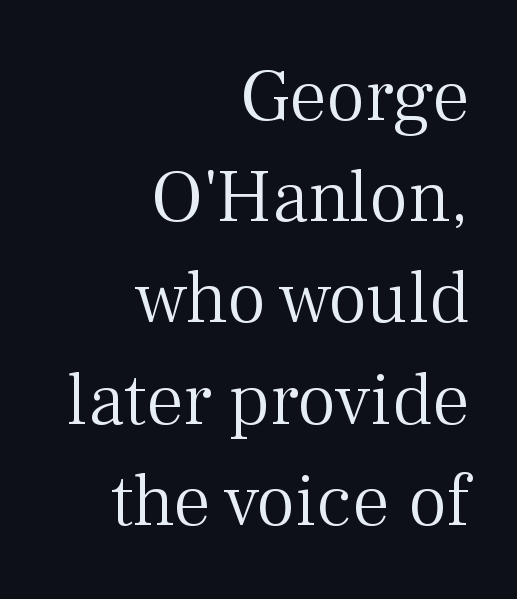
The image shows 75 px light serif type, upright; set right-aligned, normal line spacing (1.35x), normal letter spacing, not underlined; medium stroke contrast and a medium x-height.
